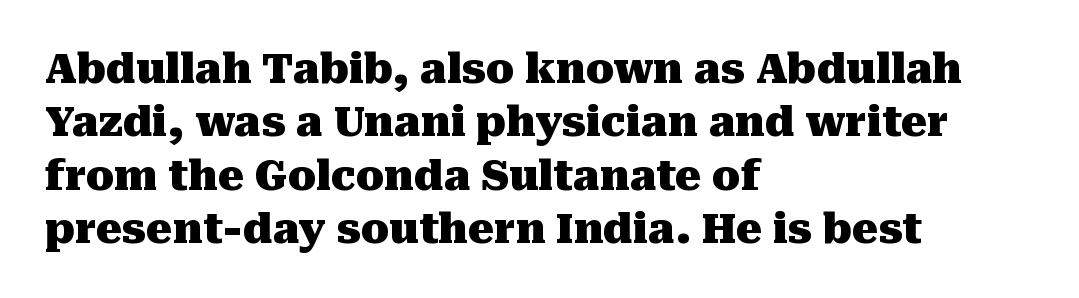
{"serif": "yes", "italic": "no", "bold": "yes", "weight": "heavy", "width": "normal", "stroke_contrast": "medium", "x_height": "medium", "monospaced": "no", "underline": "no", "align": "left", "line_spacing": "normal", "line_spacing_ratio": 1.3, "letter_spacing": "normal", "letter_spacing_em": 0.0, "glyph_px": 41}
